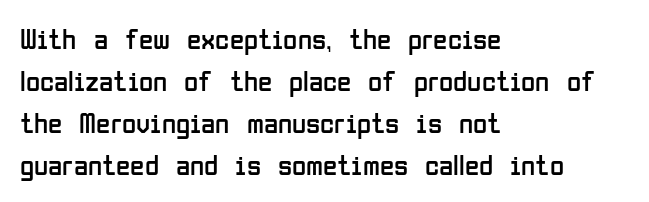
The image shows 29 px regular-weight, condensed sans-serif type, upright; set left-aligned, normal line spacing (1.45x), normal letter spacing, not underlined; low stroke contrast and a medium x-height.
